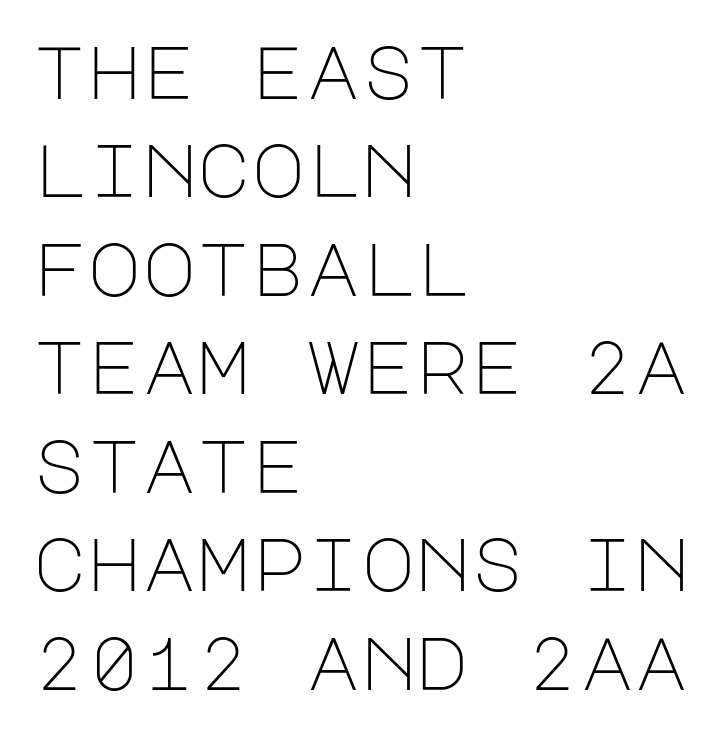
{"serif": "no", "italic": "no", "bold": "no", "weight": "light", "width": "normal", "stroke_contrast": "low", "x_height": "large", "underline": "no", "align": "left", "line_spacing": "normal", "line_spacing_ratio": 1.33, "letter_spacing": "normal", "letter_spacing_em": 0.0, "glyph_px": 74}
